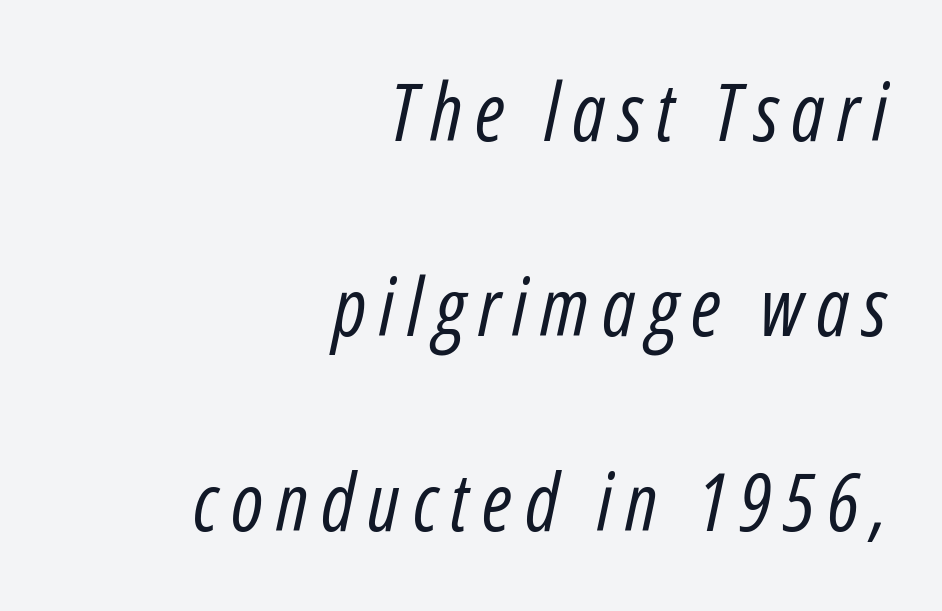
{"italic": "yes", "lean": "right", "slant_degrees": 12, "bold": "no", "weight": "regular", "width": "condensed", "stroke_contrast": "low", "x_height": "medium", "monospaced": "no", "underline": "no", "align": "right", "line_spacing": "loose", "line_spacing_ratio": 2.44, "glyph_px": 80}
